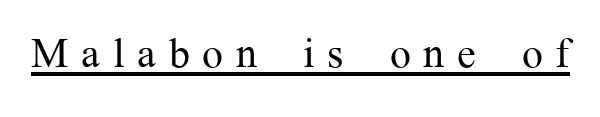
No heavy texture on the line: the type isn't bold. The face used here is proportionally spaced, like ordinary book or web type. The face used here is seriffed, in the tradition of book romans. This rendering widens character spacing well past its baseline value. Upright lettering throughout.
